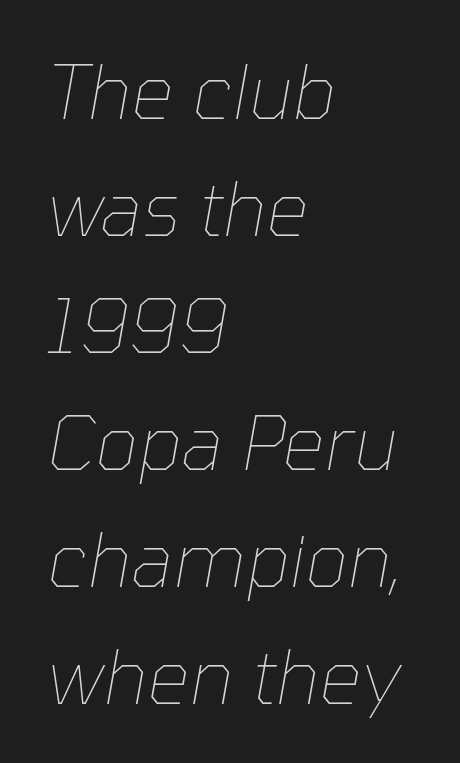
Q: Is the text bold? A: No.
Q: Is the text italic (slanted)? A: Yes, it leans right by about 10 degrees.
Q: Is the text underlined? A: No.
Q: How is the paragraph aligned? A: Left-aligned.
Q: Is the spacing between letters normal or unusually wide? A: Normal.
Q: Is the spacing between lines tight, normal or loose? A: Normal.
Q: Width (condensed, normal, or wide)? A: Normal.
Q: Stroke contrast? A: Low.
Q: x-height? A: Medium.
Q: Monospaced? A: No.
